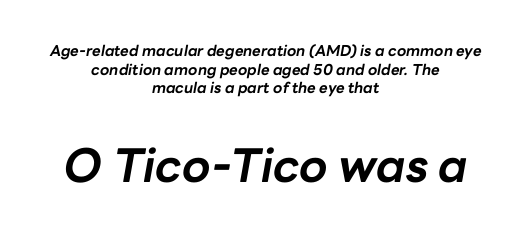
Q: Is the text bold? A: Yes.
Q: Is the text italic (slanted)? A: Yes, it leans right by about 10 degrees.
Q: Is the text underlined? A: No.
Q: How is the paragraph aligned? A: Centered.
Q: Is the spacing between letters normal or unusually wide? A: Normal.
Q: Is the spacing between lines tight, normal or loose? A: Normal.
Q: Which block of text is set in a larger size, the first (top) or the second (bottom)? A: The second (bottom) one.
Q: Width (condensed, normal, or wide)? A: Normal.
Q: Stroke contrast? A: Low.
Q: x-height? A: Medium.
Q: Monospaced? A: No.
